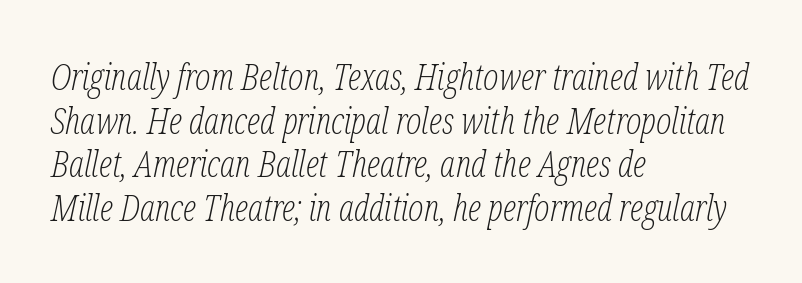
Q: Is the text bold? A: No.
Q: Is the text italic (slanted)? A: Yes, it leans right by about 12 degrees.
Q: Is the typeface a serif or a sans-serif typeface? A: Serif.
Q: Is the text underlined? A: No.
Q: How is the paragraph aligned? A: Left-aligned.
Q: Is the spacing between letters normal or unusually wide? A: Normal.
Q: Width (condensed, normal, or wide)? A: Condensed.
Q: Stroke contrast? A: Low.
Q: x-height? A: Medium.
Q: Monospaced? A: No.
